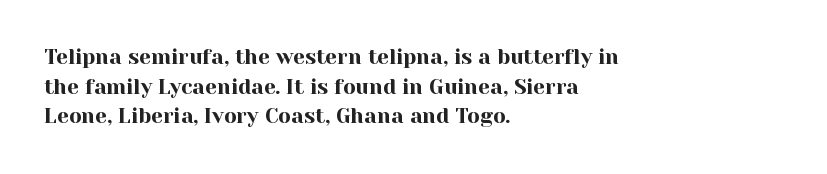
Caption: standard tracking, unaltered. Only glyphs here, with clear space below each row. The line-height multiplier appears to be the usual default. The typography opts for an upright posture over an oblique one. A student would call this left alignment; a typographer would say flush left, rag right.
